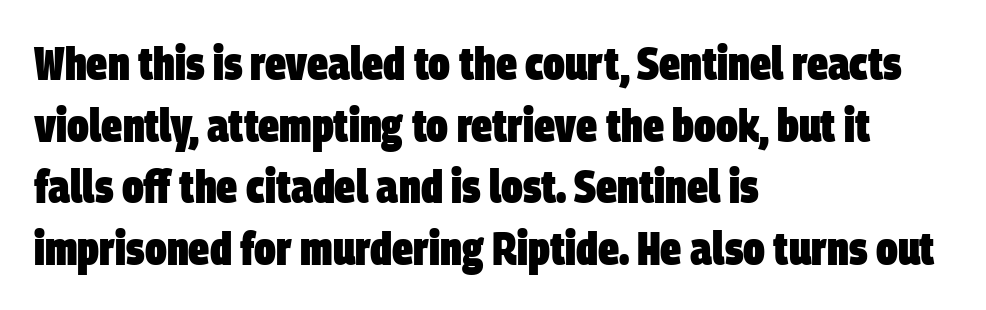
The image shows 47 px heavy, condensed sans-serif type; set left-aligned, normal line spacing (1.31x), normal letter spacing, not underlined; low stroke contrast and a large x-height.
